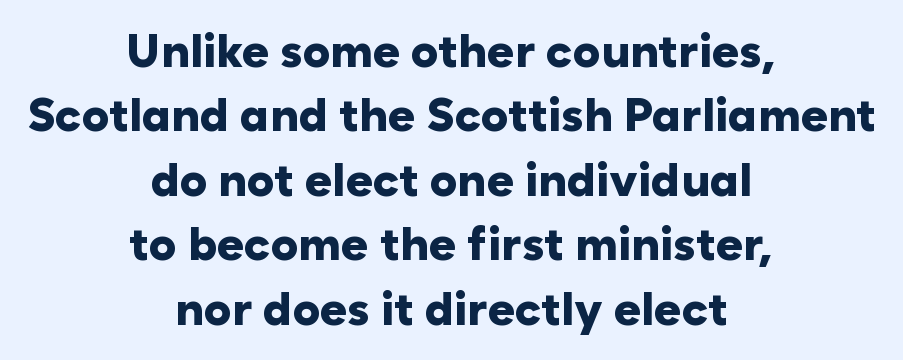
The image shows 46 px heavy sans-serif type, upright; set centered, normal line spacing (1.4x), normal letter spacing, not underlined; low stroke contrast and a medium x-height.
